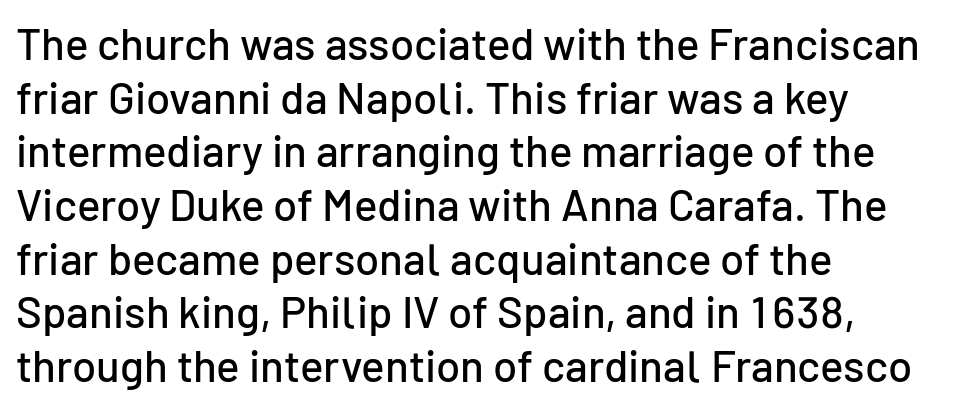
Here the glyphs are tracked normally, forming tight word shapes. The words here are not underlined. The font's upright variant was chosen for this text. Font category for this specimen: sans-serif.
